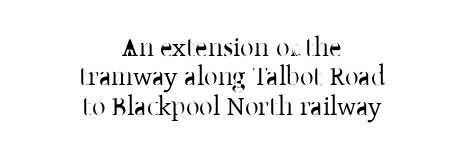
The image shows 27 px text type, upright; set centered, tight line spacing (1.09x), normal letter spacing, not underlined.
